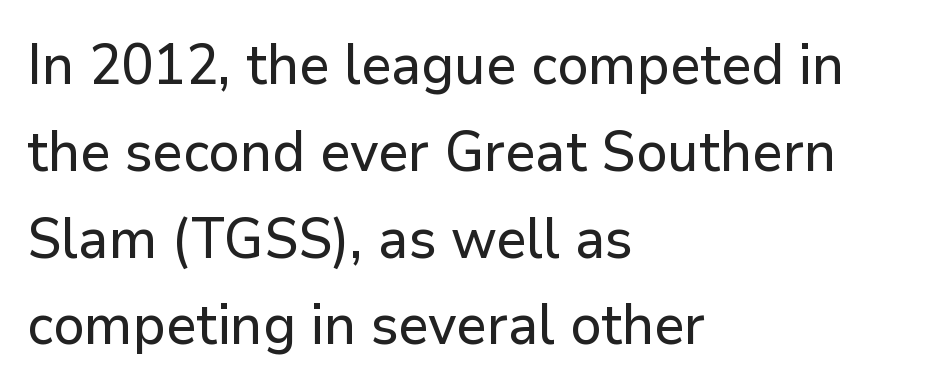
{"serif": "no", "italic": "no", "width": "normal", "stroke_contrast": "low", "x_height": "medium", "monospaced": "no", "underline": "no", "align": "left", "line_spacing": "normal", "line_spacing_ratio": 1.55, "letter_spacing": "normal", "letter_spacing_em": 0.0, "glyph_px": 56}
